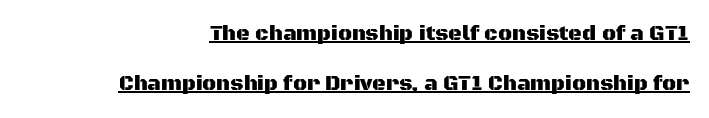
Inter-character spacing is left at the font's built-in metrics. You can tell it's not italic because the verticals are truly vertical. Loosely led — the rows are spread out. Decoration check: the copy is underlined.
